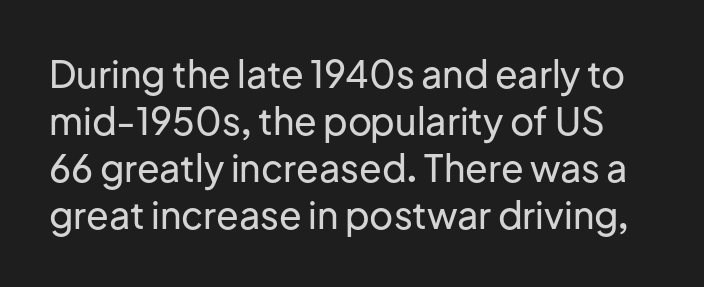
If you drew a line through each stem, it would be perfectly vertical. Each letter keeps its own natural width here, so spacing adapts to shape. How are the letters spaced? Ordinarily, with no added tracking. Note: no serifs on the glyphs. Type without underlining. Horizontal bands of white between lines are of average thickness.
